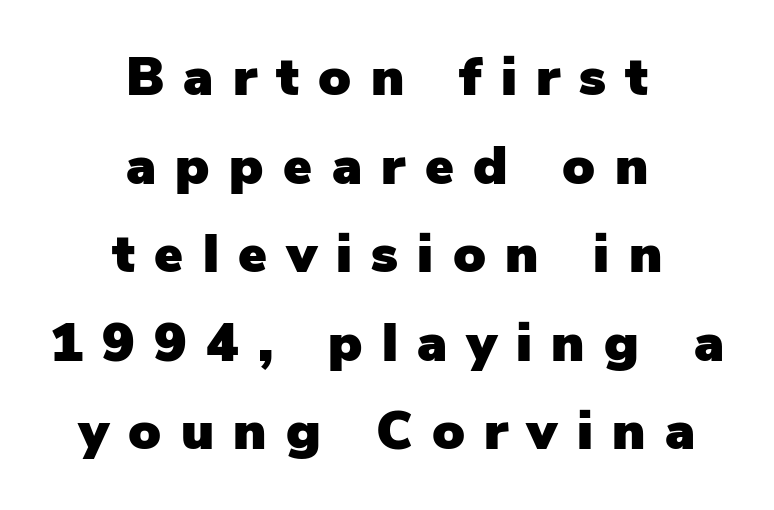
{"serif": "no", "italic": "no", "width": "normal", "stroke_contrast": "low", "x_height": "medium", "monospaced": "no", "underline": "no", "align": "center", "line_spacing": "normal", "line_spacing_ratio": 1.64, "letter_spacing": "wide", "letter_spacing_em": 0.36, "glyph_px": 54}
